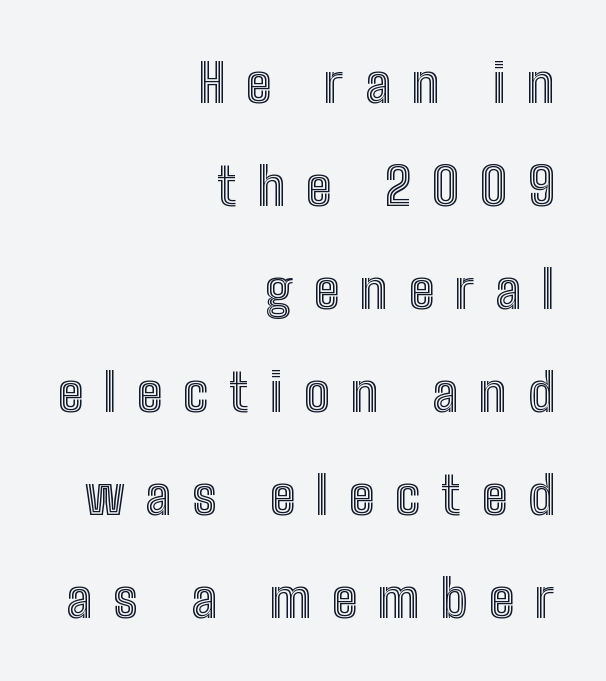
The passage shown is typed in a proportional face where columns would drift. Visually the block forms a straight wall on the right and a jagged coastline on the left. The letterforms stand isolated, each surrounded by extra space. It's the straight-up-and-down kind of type. Words float on clear page, feet unadorned. Vertical spacing — loose.
